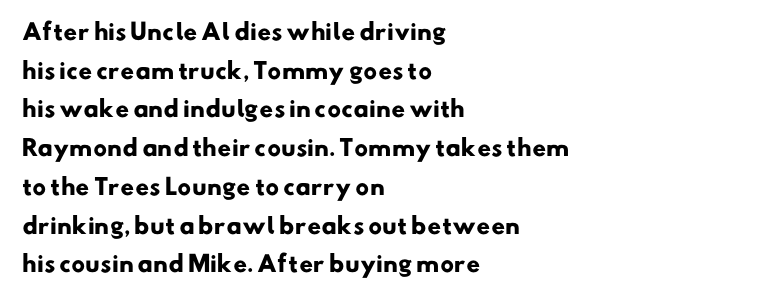
{"bold": "yes", "underline": "no", "align": "left", "line_spacing_ratio": 1.76, "letter_spacing": "normal", "letter_spacing_em": 0.0, "glyph_px": 22}
